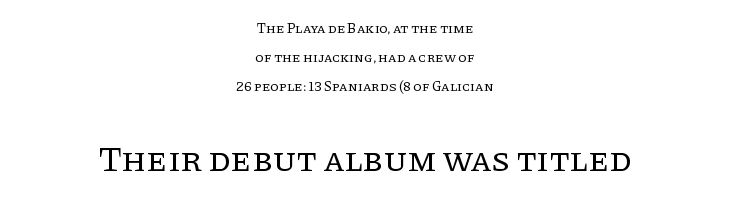
A light-to-regular cut is what we see here. Italic: no, the glyphs are upright roman. The letters sit at their default tracking, neither squeezed nor spread. Horizontal alignment here is central, giving a formal, balanced look.
